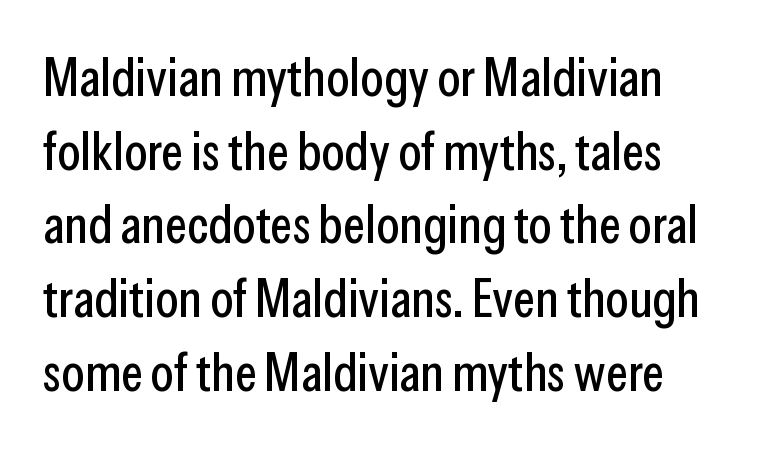
Q: Is the text italic (slanted)? A: No, it is upright.
Q: Is the typeface a serif or a sans-serif typeface? A: Sans-serif.
Q: Is the text underlined? A: No.
Q: Is the spacing between letters normal or unusually wide? A: Normal.
Q: Is the spacing between lines tight, normal or loose? A: Normal.
Q: Width (condensed, normal, or wide)? A: Condensed.
Q: Stroke contrast? A: Low.
Q: x-height? A: Medium.
Q: Monospaced? A: No.
